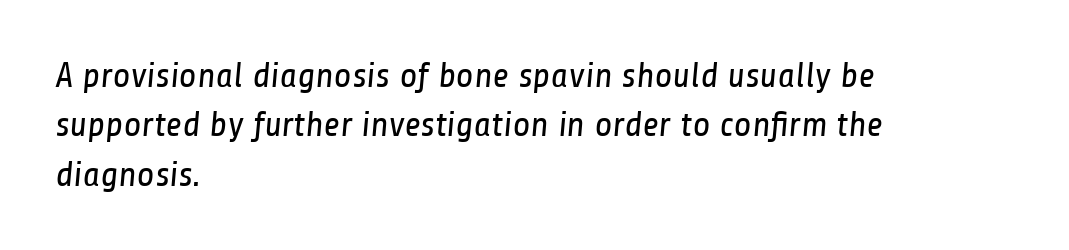
The image shows 36 px regular-weight, condensed sans-serif type; set left-aligned, normal line spacing (1.37x), normal letter spacing, not underlined; low stroke contrast and a medium x-height.
